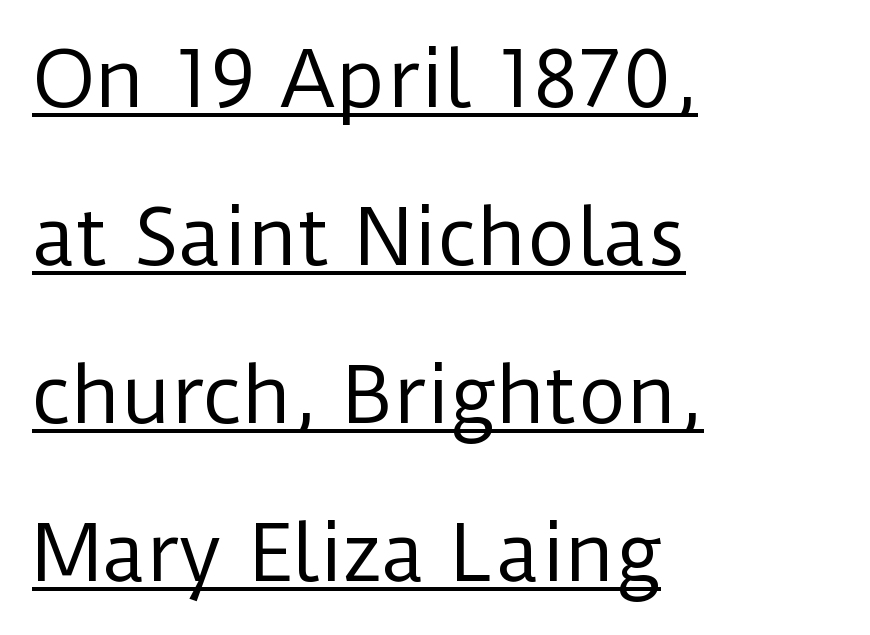
Q: Is the text bold? A: No.
Q: Is the text italic (slanted)? A: No, it is upright.
Q: Is the typeface a serif or a sans-serif typeface? A: Sans-serif.
Q: Is the text underlined? A: Yes.
Q: How is the paragraph aligned? A: Left-aligned.
Q: Is the spacing between letters normal or unusually wide? A: Normal.
Q: Is the spacing between lines tight, normal or loose? A: Loose.
Q: Width (condensed, normal, or wide)? A: Normal.
Q: Stroke contrast? A: Low.
Q: x-height? A: Medium.
Q: Monospaced? A: No.
